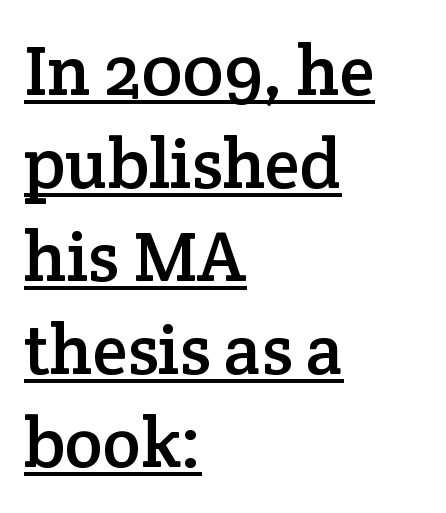
{"serif": "yes", "italic": "no", "width": "normal", "stroke_contrast": "low", "x_height": "medium", "monospaced": "no", "underline": "yes", "align": "left", "line_spacing": "normal", "line_spacing_ratio": 1.31, "letter_spacing": "normal", "letter_spacing_em": 0.0, "glyph_px": 71}
